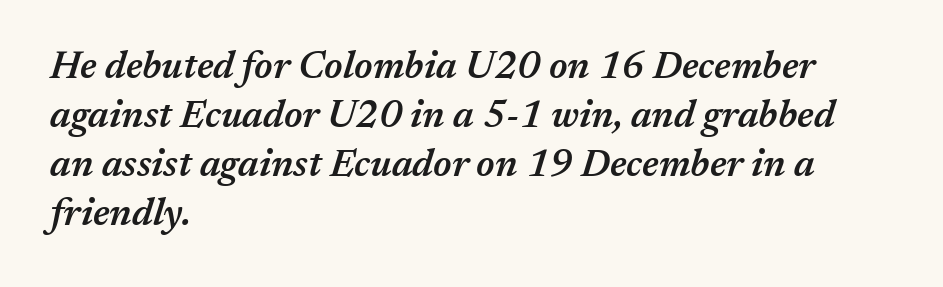
The image shows 38 px semibold type, italic (leaning right); set left-aligned, normal line spacing (1.29x), normal letter spacing, not underlined; medium stroke contrast and a medium x-height.
